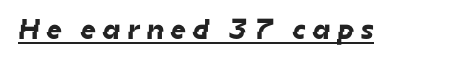
Q: Is the typeface a serif or a sans-serif typeface? A: Sans-serif.
Q: Is the text underlined? A: Yes.
Q: Is the spacing between letters normal or unusually wide? A: Unusually wide.
Q: Width (condensed, normal, or wide)? A: Normal.
Q: Stroke contrast? A: Low.
Q: x-height? A: Medium.
Q: Monospaced? A: No.
